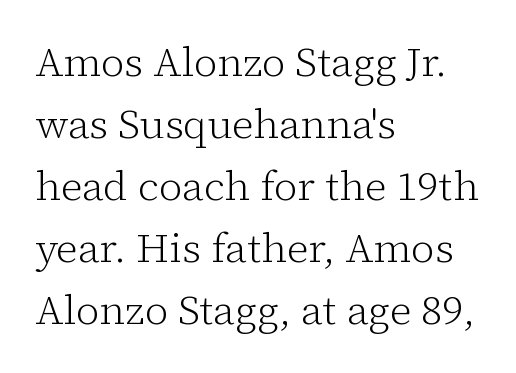
{"serif": "yes", "italic": "no", "bold": "no", "weight": "light", "width": "normal", "stroke_contrast": "low", "x_height": "medium", "monospaced": "no", "underline": "no", "align": "left", "line_spacing": "normal", "line_spacing_ratio": 1.51, "letter_spacing": "normal", "letter_spacing_em": 0.0, "glyph_px": 41}
